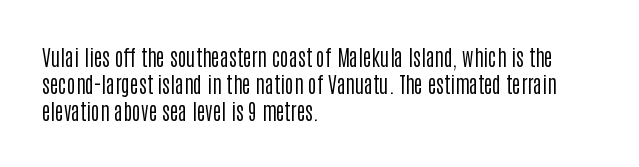
The passage shown is not underscored anywhere. Summary of vertical rhythm: regular, with standard interline spacing. The rag falls on the right side of this text block. Notice how the stems are strictly vertical — no italics here. Vertical stems look standard width or narrower in stroke.
